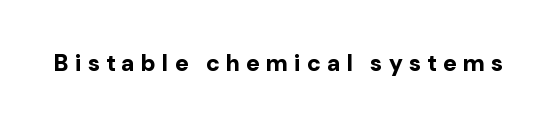
Q: Is the text bold? A: Yes.
Q: Is the text italic (slanted)? A: No, it is upright.
Q: Is the text underlined? A: No.
Q: Is the spacing between letters normal or unusually wide? A: Unusually wide.
